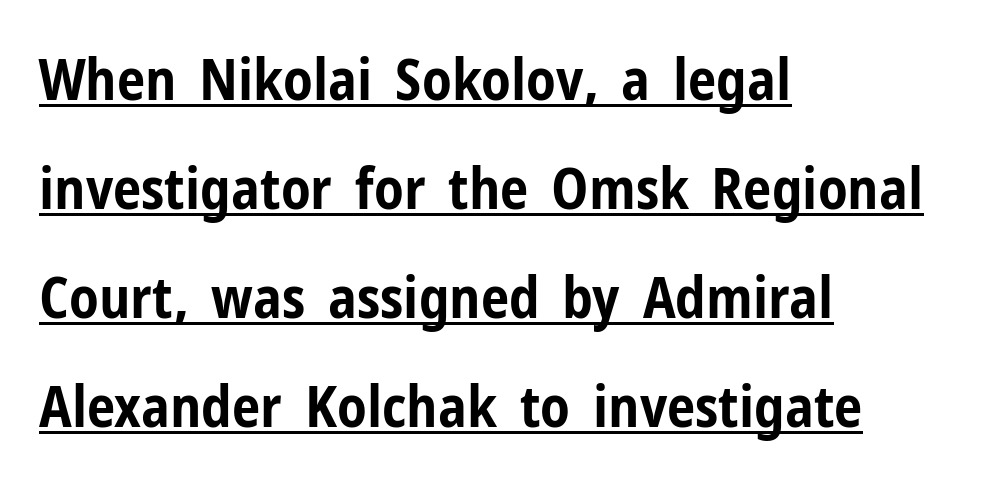
Q: Is the text bold? A: Yes.
Q: Is the text italic (slanted)? A: No, it is upright.
Q: Is the typeface a serif or a sans-serif typeface? A: Sans-serif.
Q: Is the text underlined? A: Yes.
Q: How is the paragraph aligned? A: Left-aligned.
Q: Is the spacing between letters normal or unusually wide? A: Normal.
Q: Is the spacing between lines tight, normal or loose? A: Loose.
Q: Width (condensed, normal, or wide)? A: Condensed.
Q: Stroke contrast? A: Low.
Q: x-height? A: Medium.
Q: Monospaced? A: No.
